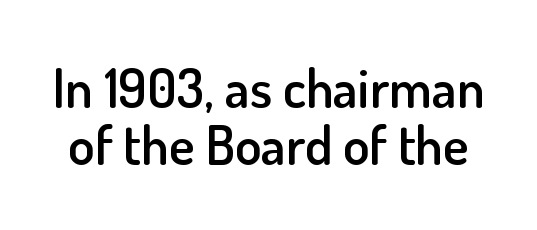
Q: Is the text bold? A: Semi-bold.
Q: Is the text italic (slanted)? A: No, it is upright.
Q: Is the typeface a serif or a sans-serif typeface? A: Sans-serif.
Q: Is the text underlined? A: No.
Q: Is the spacing between letters normal or unusually wide? A: Normal.
Q: Is the spacing between lines tight, normal or loose? A: Tight.
Q: Width (condensed, normal, or wide)? A: Normal.
Q: Stroke contrast? A: Low.
Q: x-height? A: Small.
Q: Monospaced? A: No.
